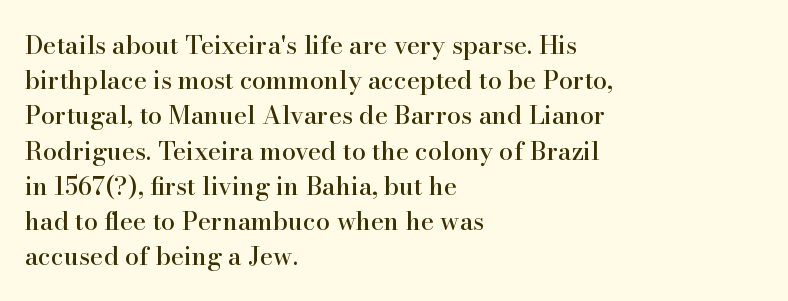
Q: Is the text italic (slanted)? A: No, it is upright.
Q: Is the text underlined? A: No.
Q: How is the paragraph aligned? A: Left-aligned.
Q: Is the spacing between letters normal or unusually wide? A: Normal.
Q: Is the spacing between lines tight, normal or loose? A: Normal.
